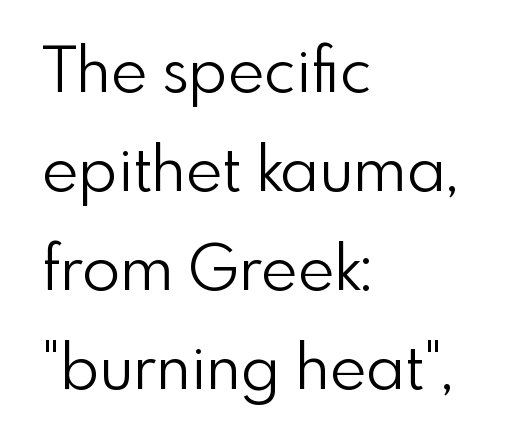
The image shows 63 px light sans-serif type, upright; set left-aligned, normal line spacing (1.57x), normal letter spacing, not underlined; low stroke contrast and a small x-height.
